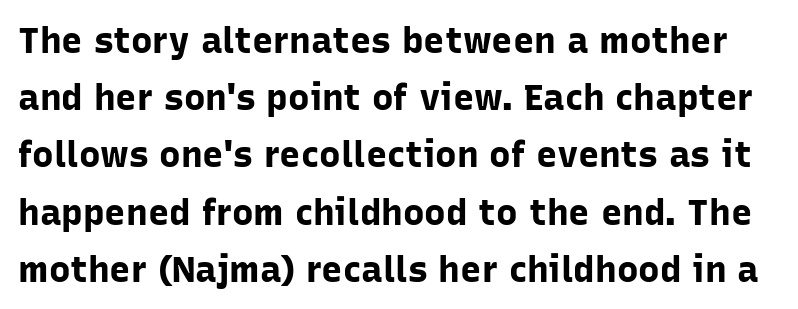
The image shows 36 px bold sans-serif type, upright; set normal line spacing (1.59x), normal letter spacing, not underlined; low stroke contrast and a medium x-height.
